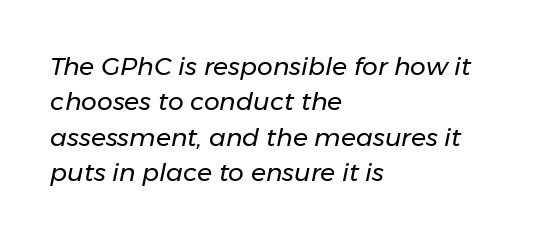
Q: Is the text bold? A: No.
Q: Is the text italic (slanted)? A: Yes, it leans right by about 11 degrees.
Q: Is the text underlined? A: No.
Q: How is the paragraph aligned? A: Left-aligned.
Q: Is the spacing between letters normal or unusually wide? A: Normal.
Q: Is the spacing between lines tight, normal or loose? A: Normal.
